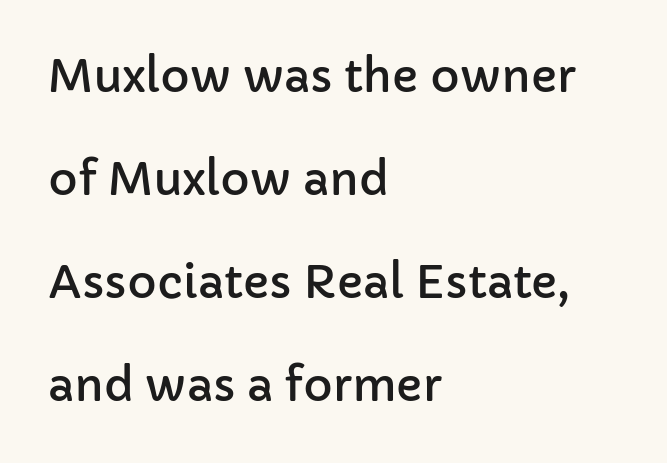
The image shows 45 px sans-serif type, upright; set left-aligned, loose line spacing (2.29x), normal letter spacing, not underlined; low stroke contrast and a medium x-height.
